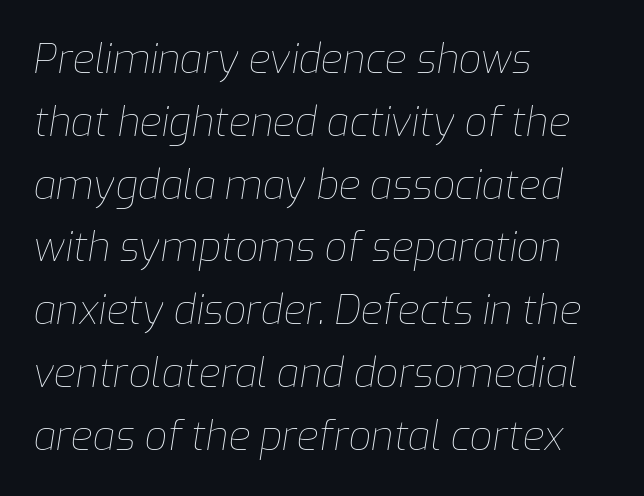
The image shows 40 px thin type, italic (leaning right); set left-aligned, normal line spacing (1.57x), normal letter spacing, not underlined; low stroke contrast and a medium x-height.
